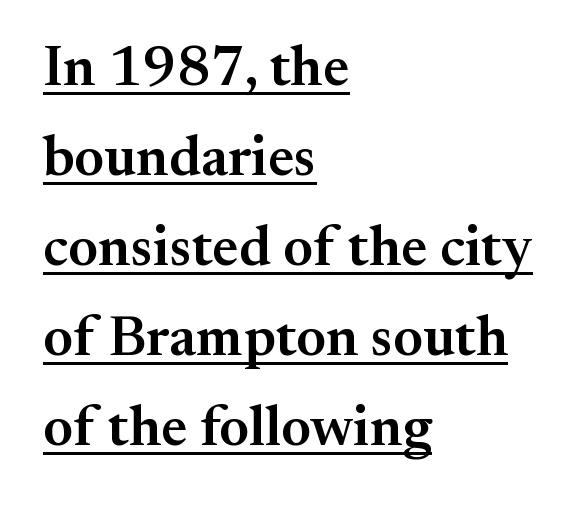
The image shows 57 px semibold serif type, upright; set left-aligned, normal line spacing (1.58x), normal letter spacing, underlined; medium stroke contrast and a small x-height.
